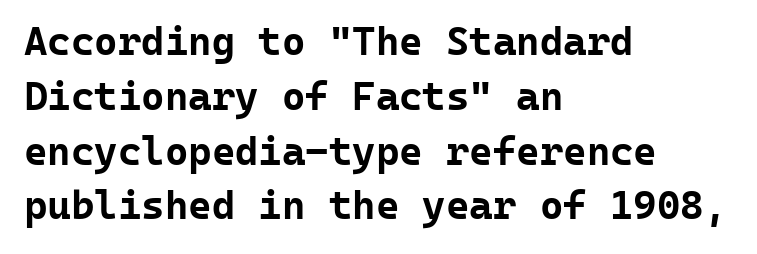
No word sits above an underline. Vertical spacing — default. Students, note that the glyphs here touch the page at normal intervals. The rendering anchors every line to the left-hand side. The strokes are fattened all the way to bold. You could count columns in this text — the font is strictly monospaced.
